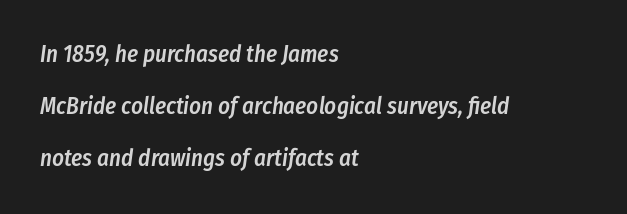
Q: Is the text bold? A: Semi-bold.
Q: Is the text italic (slanted)? A: Yes, it leans right by about 8 degrees.
Q: Is the text underlined? A: No.
Q: How is the paragraph aligned? A: Left-aligned.
Q: Is the spacing between letters normal or unusually wide? A: Normal.
Q: Is the spacing between lines tight, normal or loose? A: Loose.
